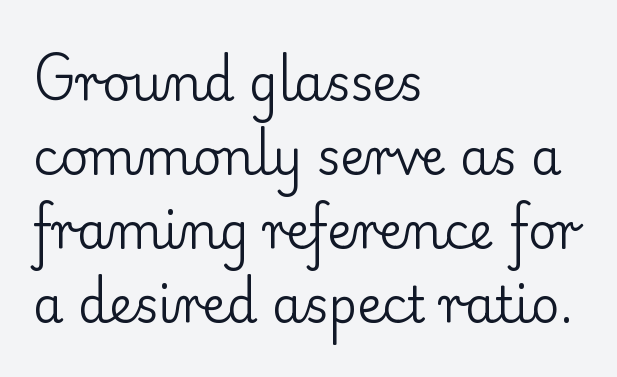
This sample keeps an unexceptional amount of space between lines. You could not count columns in this text — the font is proportionally spaced. Plain, unruled lines of type. The rendering anchors every line to the left-hand side. Unbolded letterforms with no extra heft.
